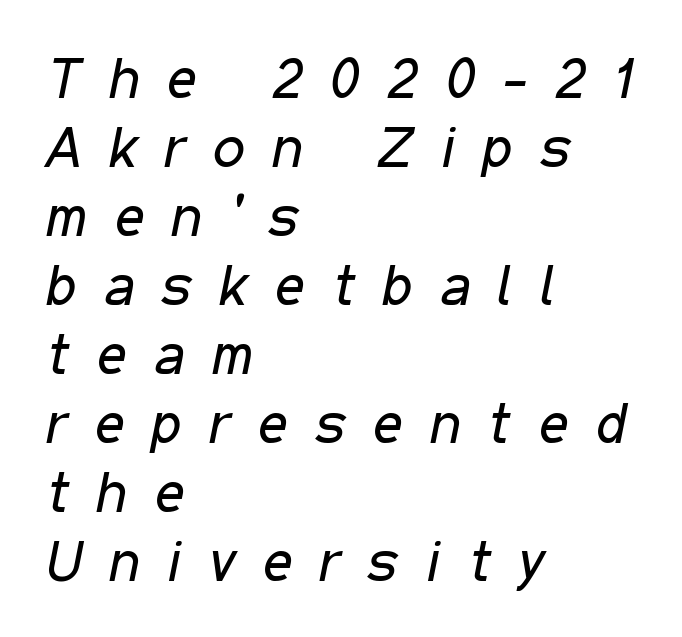
The image shows 57 px regular-weight, condensed type, italic (leaning right); set left-aligned, line spacing 1.21x, unusually wide letter spacing (+0.49 em), not underlined; low stroke contrast and a medium x-height.
